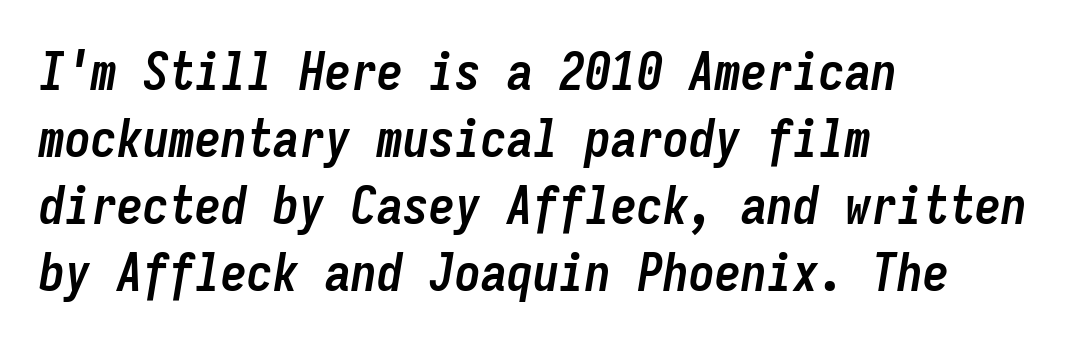
The image shows 52 px semibold, condensed type, italic (leaning right), monospaced; set left-aligned, normal line spacing (1.29x), normal letter spacing, not underlined; low stroke contrast and a medium x-height.
